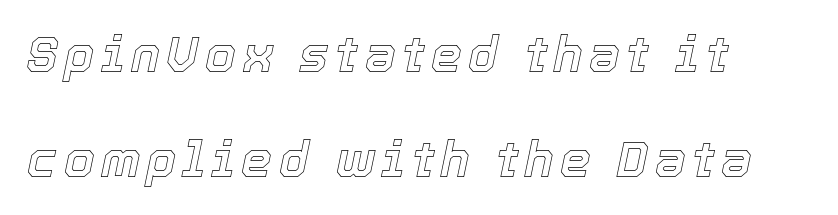
{"italic": "yes", "lean": "right", "slant_degrees": 12, "width": "normal", "x_height": "medium", "monospaced": "no", "underline": "no", "align": "left", "line_spacing": "loose", "line_spacing_ratio": 2.15, "glyph_px": 49}
